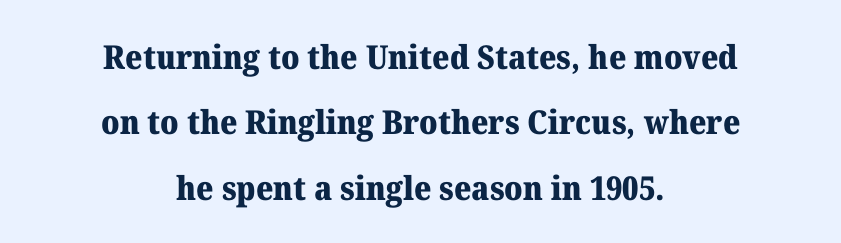
{"serif": "yes", "italic": "no", "bold": "yes", "weight": "heavy", "width": "normal", "stroke_contrast": "medium", "x_height": "medium", "monospaced": "no", "underline": "no", "align": "center", "line_spacing": "loose", "line_spacing_ratio": 1.98, "letter_spacing": "normal", "letter_spacing_em": 0.0, "glyph_px": 33}
